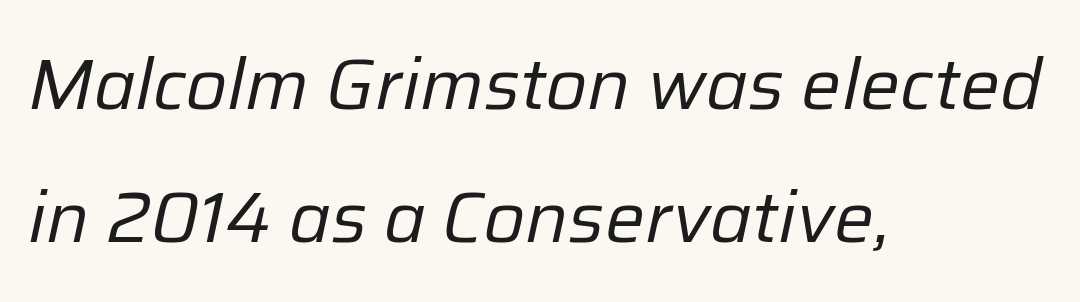
The image shows 71 px regular-weight type, italic (leaning right); set left-aligned, line spacing 1.87x, normal letter spacing, not underlined; low stroke contrast and a medium x-height.
